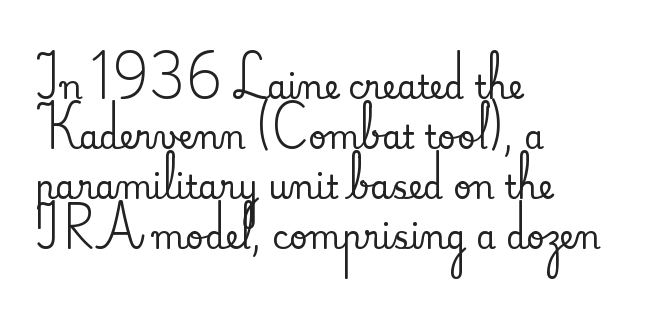
The image shows 32 px serif type, upright; set left-aligned, normal line spacing (1.56x), normal letter spacing, not underlined; medium stroke contrast and a small x-height.
